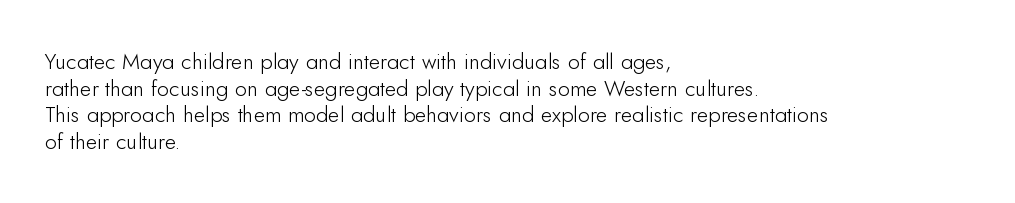
The image shows 22 px text type, upright; set left-aligned, line spacing 1.21x, normal letter spacing, not underlined.
